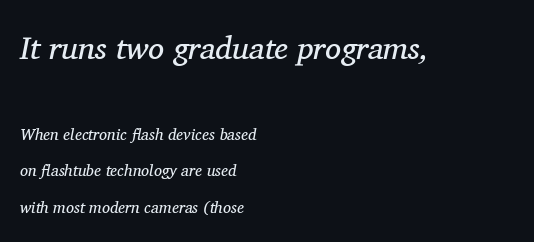
Anything drawn beneath the words? Only blank space. The line-height multiplier appears high, well above default. Is this a fixed-width face? No — the glyphs have proportional, varying widths. Is the lower block the larger one? No — the upper block carries the bigger type. Is the stroke heavy? The answer is a plain regular-or-lighter. Notice how the passage keeps a crisp vertical edge on the left only.
